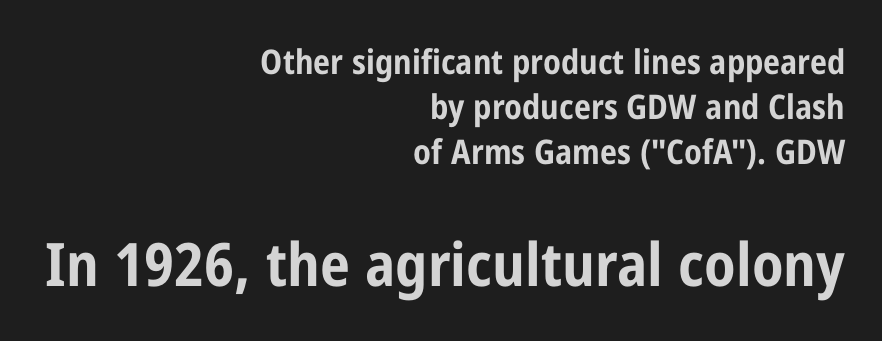
The image shows 60 px bold, condensed sans-serif type, upright; set right-aligned, normal line spacing (1.33x), normal letter spacing, not underlined; the second (bottom) block is 1.76x larger; low stroke contrast and a medium x-height.
